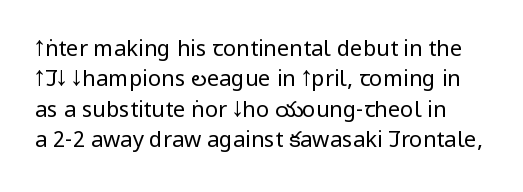
The image shows 22 px text type, upright; set normal line spacing (1.38x), normal letter spacing, not underlined.
